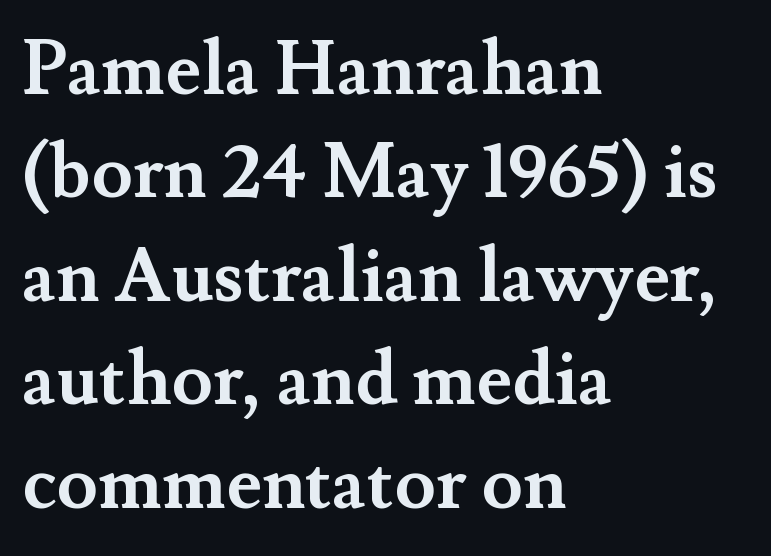
The image shows 75 px semibold serif type, upright; set left-aligned, normal line spacing (1.38x), normal letter spacing, not underlined; medium stroke contrast and a small x-height.
